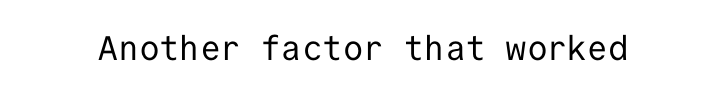
{"serif": "no", "italic": "no", "bold": "no", "weight": "regular", "width": "normal", "stroke_contrast": "low", "x_height": "medium", "monospaced": "yes", "underline": "no", "letter_spacing": "normal", "letter_spacing_em": 0.0, "glyph_px": 34}
